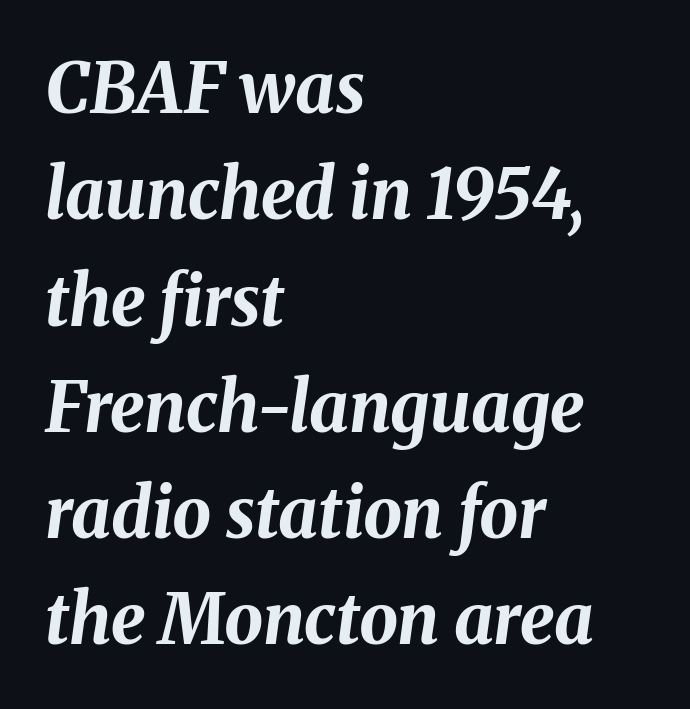
The strip under each line holds only bare page. A typesetter would call this proportional, since set widths differ per character. The font's italic variant was chosen for this text. In terms of leading, this rendering sits right in the middle. The paragraph has a hard left edge and a soft right edge. Caption: standard tracking, unaltered.
